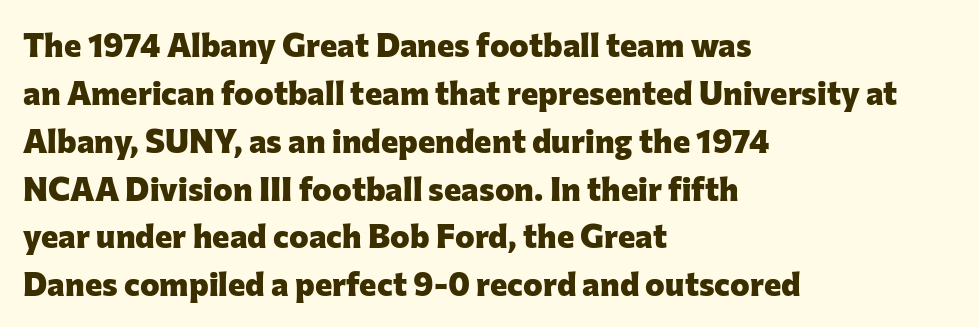
{"serif": "no", "italic": "no", "bold": "yes", "weight": "heavy", "width": "normal", "stroke_contrast": "low", "x_height": "medium", "monospaced": "no", "underline": "no", "align": "left", "line_spacing": "normal", "line_spacing_ratio": 1.45, "letter_spacing": "normal", "letter_spacing_em": 0.0, "glyph_px": 33}
